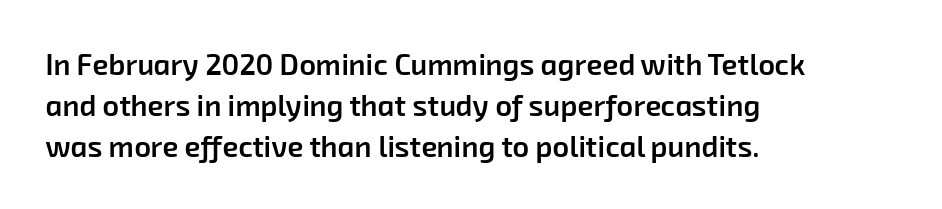
Regarding leading, the lines here are spaced in the standard way. These words are printed semibold, heavier than regular yet not bold. The rendering keeps characters at their native spacing. Rule under the text: the space is simply empty. These lines are rendered in a variable-pitch font. This is sans-serif lettering, the kind often seen on screens and signage.
